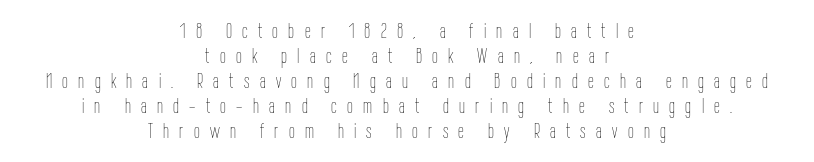
Honestly, the letter spacing is so wide it's the main thing you notice. No word sits above an underline. One-word summary of the alignment: center. Quick note: not italic, upright. The typesetting does not lean heavy: it is not bold.
